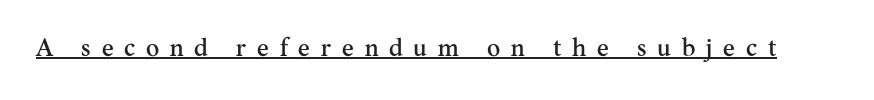
Q: Is the text italic (slanted)? A: No, it is upright.
Q: Is the text underlined? A: Yes.
Q: Is the spacing between letters normal or unusually wide? A: Unusually wide.
